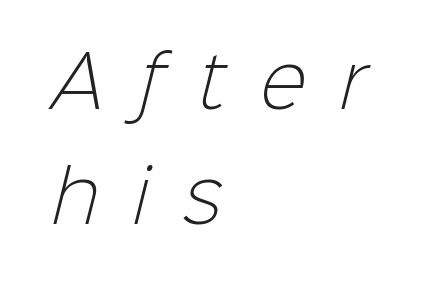
The image shows 70 px light sans-serif type; set left-aligned, normal line spacing (1.64x), unusually wide letter spacing (+0.49 em), not underlined; low stroke contrast and a medium x-height.
